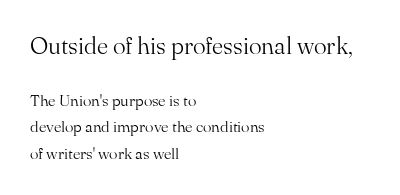
{"italic": "no", "bold": "no", "underline": "no", "align": "left", "line_spacing": "normal", "line_spacing_ratio": 1.68, "letter_spacing": "normal", "letter_spacing_em": 0.0, "larger_block": "first", "size_ratio": 1.5, "glyph_px": 24}
